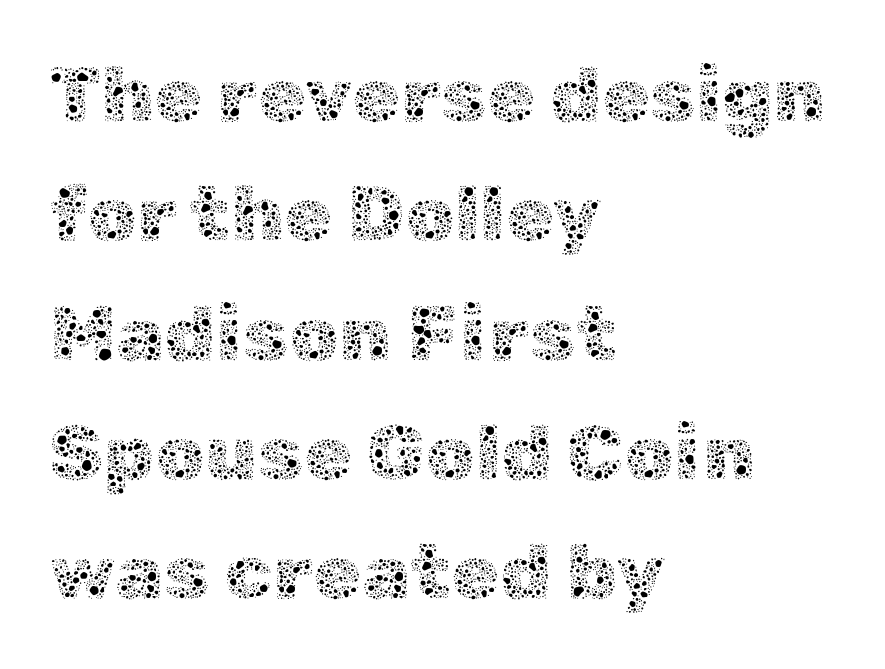
Q: Is the text bold? A: No.
Q: Is the text italic (slanted)? A: No, it is upright.
Q: Is the text underlined? A: No.
Q: How is the paragraph aligned? A: Left-aligned.
Q: Is the spacing between letters normal or unusually wide? A: Normal.
Q: Is the spacing between lines tight, normal or loose? A: Normal.
Q: Width (condensed, normal, or wide)? A: Normal.
Q: x-height? A: Medium.
Q: Monospaced? A: No.
